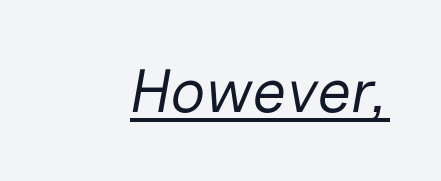
Q: Is the text bold? A: No.
Q: Is the text italic (slanted)? A: Yes, it leans right by about 10 degrees.
Q: Is the text underlined? A: Yes.
Q: Is the spacing between letters normal or unusually wide? A: Normal.
Q: Width (condensed, normal, or wide)? A: Normal.
Q: Stroke contrast? A: Low.
Q: x-height? A: Medium.
Q: Monospaced? A: No.
